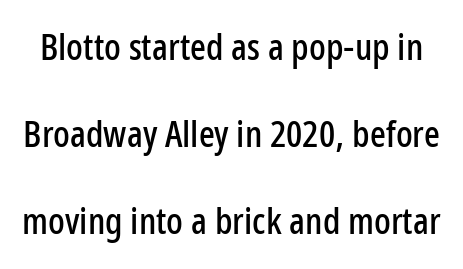
The image shows 37 px condensed sans-serif type, upright; set loose line spacing (2.35x), normal letter spacing, not underlined; low stroke contrast and a medium x-height.
